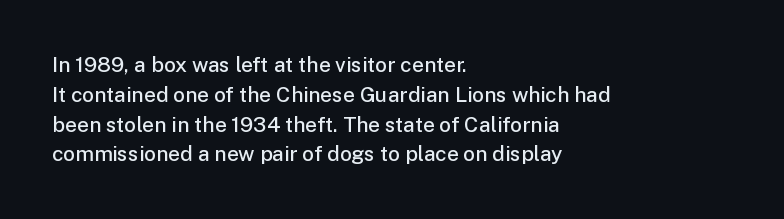
Q: Is the text bold? A: Semi-bold.
Q: Is the text italic (slanted)? A: No, it is upright.
Q: Is the text underlined? A: No.
Q: How is the paragraph aligned? A: Left-aligned.
Q: Is the spacing between letters normal or unusually wide? A: Normal.
Q: Is the spacing between lines tight, normal or loose? A: Normal.
